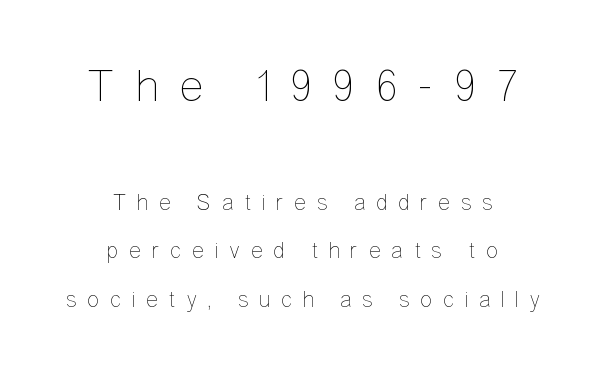
Does the bottom block carry the larger type? No, the top block does. Compared with typical paragraphs, the rows here are farther apart. Every character sits straight up, as roman type does. The text block is weighted toward neither margin, spreading evenly from the middle.
